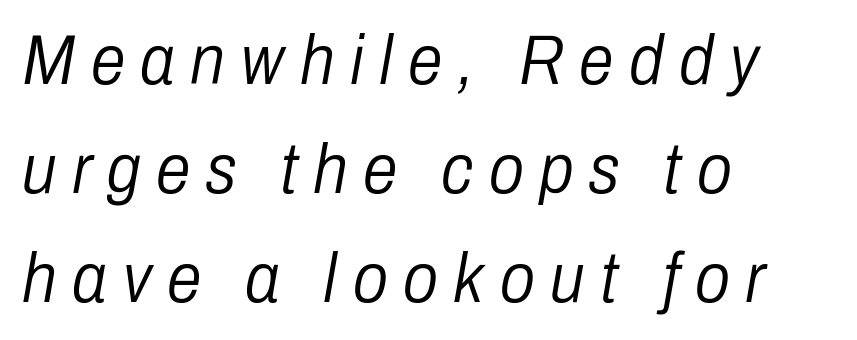
{"italic": "yes", "lean": "right", "slant_degrees": 10, "bold": "no", "weight": "light", "width": "condensed", "stroke_contrast": "low", "x_height": "medium", "monospaced": "no", "underline": "no", "align": "left", "line_spacing": "normal", "line_spacing_ratio": 1.56, "letter_spacing": "wide", "letter_spacing_em": 0.22, "glyph_px": 70}
